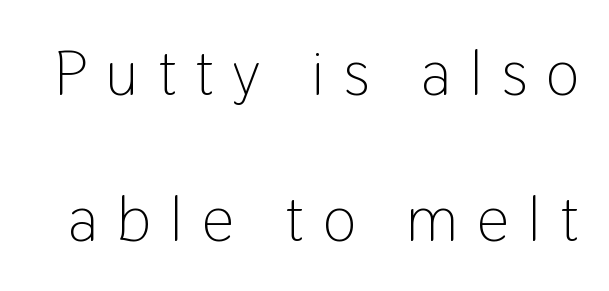
{"serif": "no", "italic": "no", "bold": "no", "weight": "light", "width": "condensed", "stroke_contrast": "low", "x_height": "medium", "monospaced": "no", "underline": "no", "line_spacing": "loose", "line_spacing_ratio": 2.31, "letter_spacing": "wide", "letter_spacing_em": 0.31, "glyph_px": 63}
